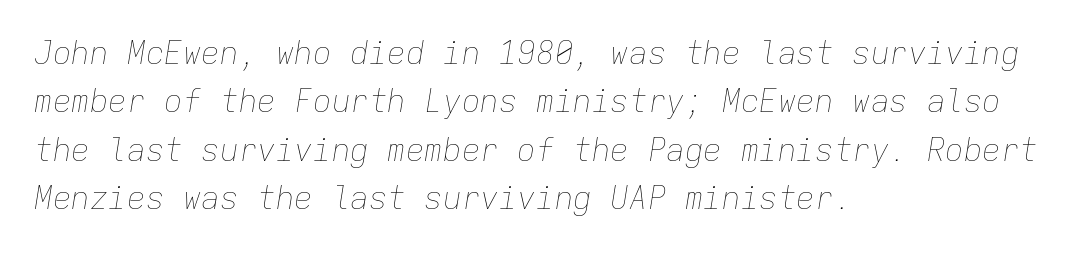
One-word summary of the alignment: left. Unbolded letterforms with no extra heft. Fixed-width glyphs throughout — classic coding-font behaviour. Decoration check: the copy has no underline. Slanted lettering throughout. Each new line begins a customary step beneath the previous one.
